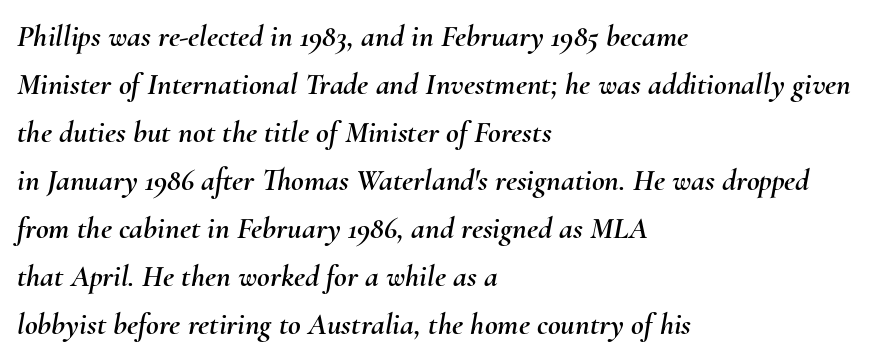
The image shows 31 px text type, italic (leaning right); set left-aligned, normal line spacing (1.55x), normal letter spacing, not underlined; medium stroke contrast and a small x-height.
